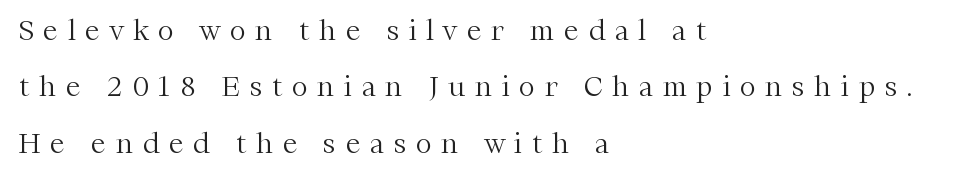
Typeset ragged right — the left edge is the straight one. A bare baseline throughout the passage. Letters have the restrained weight of plain body copy at most. Airy leading. Do the letters lean? They stand straight. Display-style spreading of the glyphs; the letterfit is very open.
